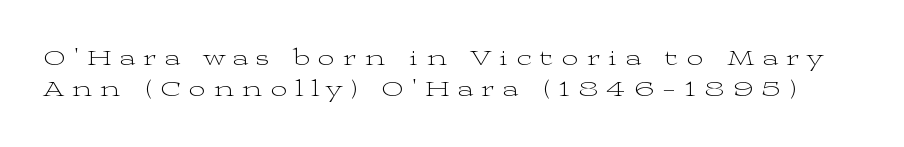
In terms of letterspacing, this is a distinctly airy, spread setting. One glance says typical: line gaps are just what's usual. You can tell it's not italic because the verticals are truly vertical. A quiet, ordinary-to-light weight characterises the typeface. Check the space under the baseline: it is left empty.
